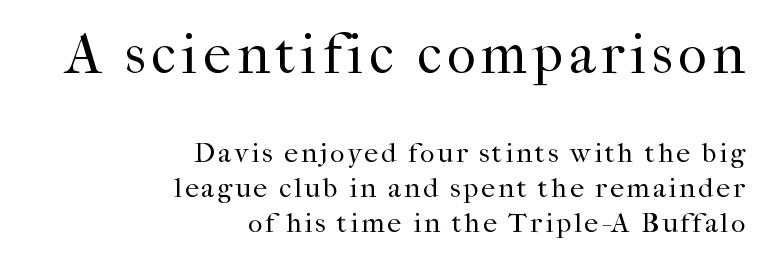
The image shows 56 px regular-weight serif type, upright; set right-aligned, normal line spacing (1.25x), not underlined; the first (top) block is 2.0x larger; high stroke contrast and a medium x-height.
